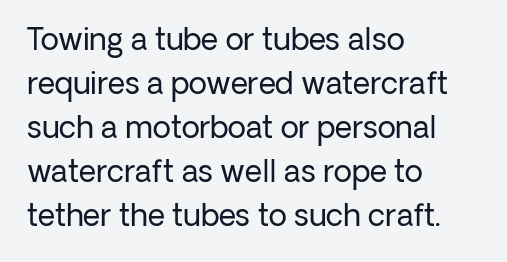
{"serif": "no", "italic": "no", "bold": "no", "weight": "regular", "width": "normal", "stroke_contrast": "low", "x_height": "medium", "monospaced": "no", "underline": "no", "align": "left", "line_spacing": "normal", "line_spacing_ratio": 1.47, "letter_spacing": "normal", "letter_spacing_em": 0.0, "glyph_px": 30}
